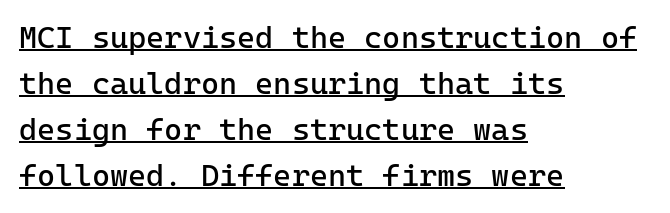
{"serif": "no", "italic": "no", "bold": "no", "weight": "regular", "width": "normal", "stroke_contrast": "low", "x_height": "medium", "monospaced": "yes", "underline": "yes", "align": "left", "line_spacing": "normal", "line_spacing_ratio": 1.48, "letter_spacing": "normal", "letter_spacing_em": 0.0, "glyph_px": 31}
